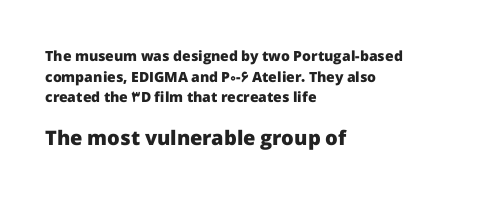
Q: Is the text bold? A: Yes.
Q: Is the text italic (slanted)? A: No, it is upright.
Q: Is the text underlined? A: No.
Q: How is the paragraph aligned? A: Left-aligned.
Q: Is the spacing between letters normal or unusually wide? A: Normal.
Q: Is the spacing between lines tight, normal or loose? A: Normal.
Q: Which block of text is set in a larger size, the first (top) or the second (bottom)? A: The second (bottom) one.
